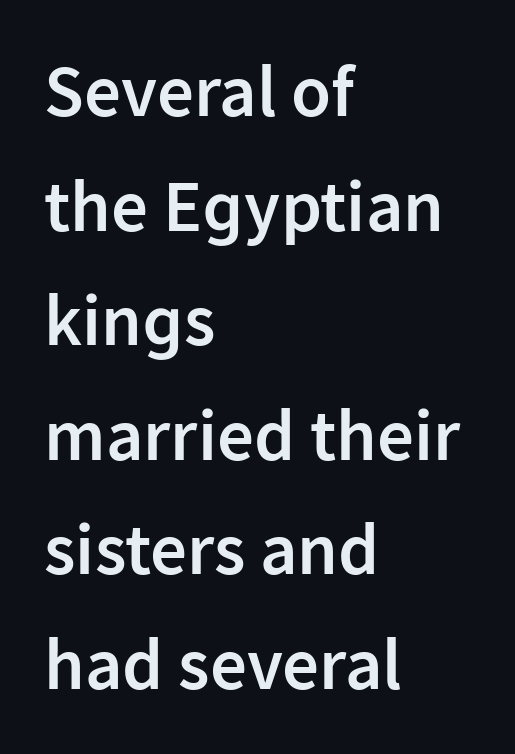
The image shows 73 px semibold sans-serif type, upright; set left-aligned, normal line spacing (1.57x), normal letter spacing, not underlined; low stroke contrast and a medium x-height.
